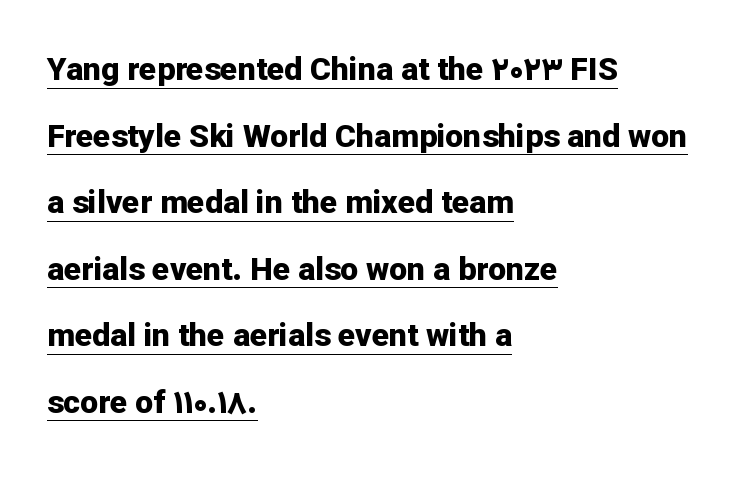
Character widths vary here, with narrow letters taking less room than wide ones. Pretty heavy lettering here — definitely bold. What decoration does the sample have? An underline. The gaps between neighbouring characters are ordinary and unremarkable. Posture: upright roman.
